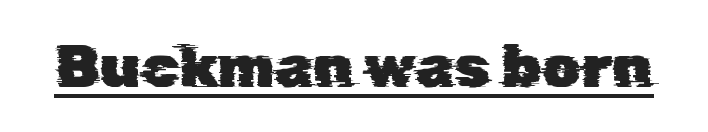
{"serif": "no", "width": "normal", "stroke_contrast": "low", "x_height": "medium", "monospaced": "no", "underline": "yes", "letter_spacing": "normal", "letter_spacing_em": 0.0, "glyph_px": 61}
